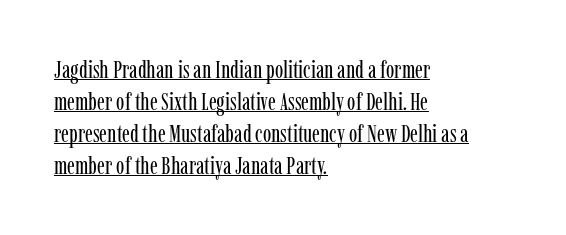
A typesetter would call this leading conventional body-copy spacing. Ordinary non-slanted type is in use. Honestly, the underline is the first thing you notice here. Ink coverage per letter is moderate at most. Left-aligned paragraph, ragged on the right.
